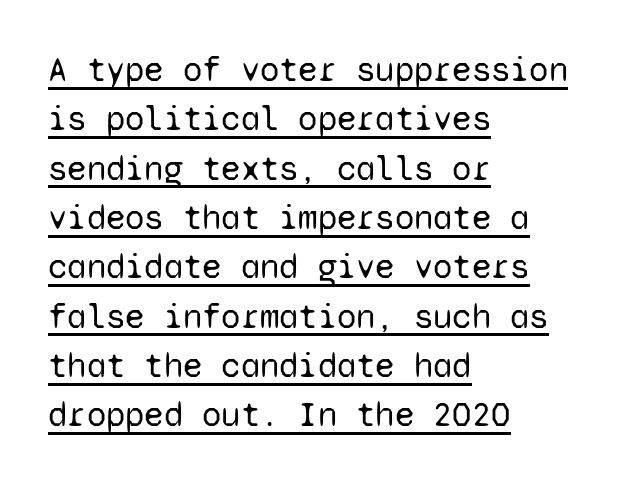
The image shows 35 px regular-weight sans-serif type, upright, monospaced; set left-aligned, normal line spacing (1.41x), normal letter spacing, underlined; low stroke contrast and a medium x-height.
